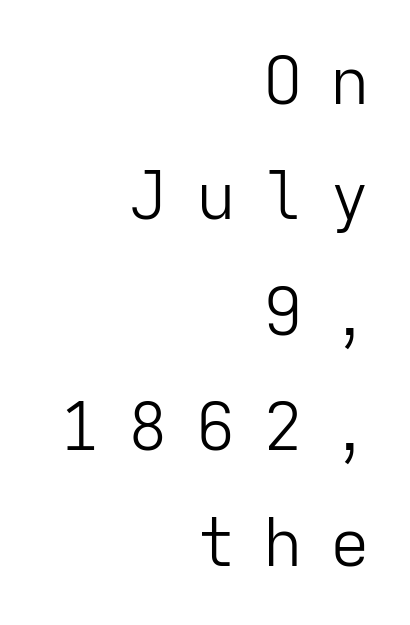
This sample has the even, mechanical cadence of fixed-width lettering. No italicization has been applied; the sample stays upright. Caption: multi-line text, flush right, ragged left. The text was rendered using a sans face with plain stroke endings. A typesetter would call this heavily tracked-out type.
